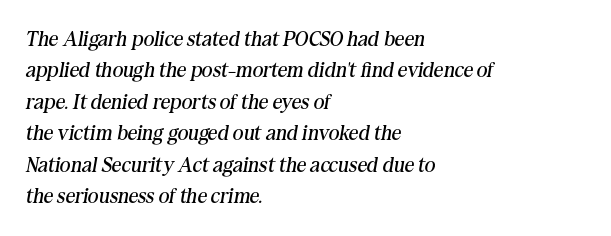
{"italic": "yes", "lean": "right", "slant_degrees": 10, "bold": "no", "underline": "no", "align": "left", "line_spacing": "normal", "line_spacing_ratio": 1.5, "letter_spacing": "normal", "letter_spacing_em": 0.0, "glyph_px": 21}
